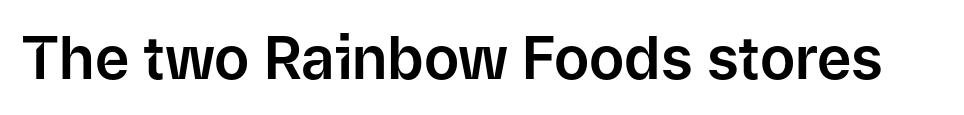
Q: Is the text italic (slanted)? A: No, it is upright.
Q: Is the typeface a serif or a sans-serif typeface? A: Sans-serif.
Q: Is the text underlined? A: No.
Q: Is the spacing between letters normal or unusually wide? A: Normal.
Q: Width (condensed, normal, or wide)? A: Normal.
Q: Stroke contrast? A: Low.
Q: x-height? A: Medium.
Q: Monospaced? A: No.
